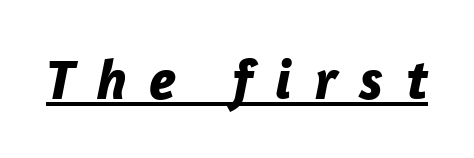
The image shows 57 px bold type, italic (leaning right); set unusually wide letter spacing (+0.39 em), underlined; low stroke contrast and a medium x-height.
